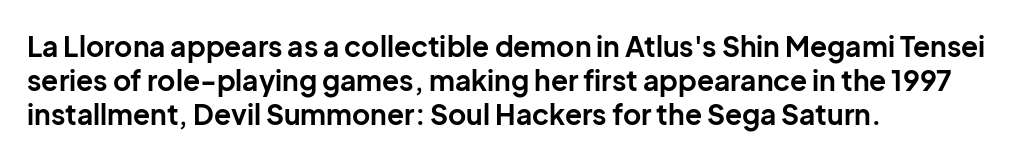
The image shows 28 px bold sans-serif type, upright; set left-aligned, line spacing 1.21x, normal letter spacing, not underlined; low stroke contrast and a medium x-height.
